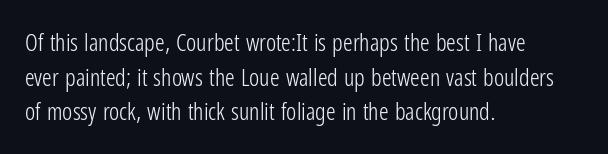
The image shows 24 px text type, upright; set left-aligned, normal line spacing (1.44x), normal letter spacing, not underlined.
